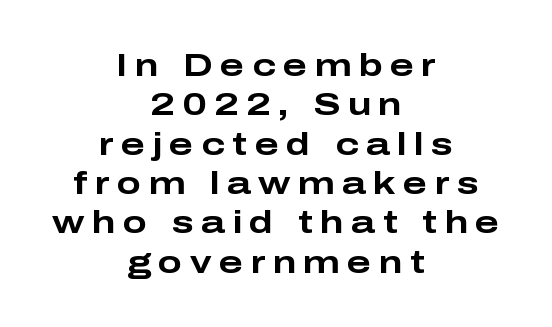
The image shows 32 px bold, wide sans-serif type, upright; set centered, line spacing 1.23x, unusually wide letter spacing (+0.23 em), not underlined; low stroke contrast and a medium x-height.
